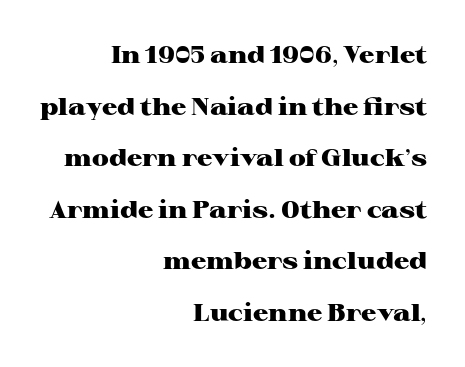
Q: Is the text bold? A: Yes.
Q: Is the text italic (slanted)? A: No, it is upright.
Q: Is the text underlined? A: No.
Q: How is the paragraph aligned? A: Right-aligned.
Q: Is the spacing between letters normal or unusually wide? A: Normal.
Q: Is the spacing between lines tight, normal or loose? A: Loose.
